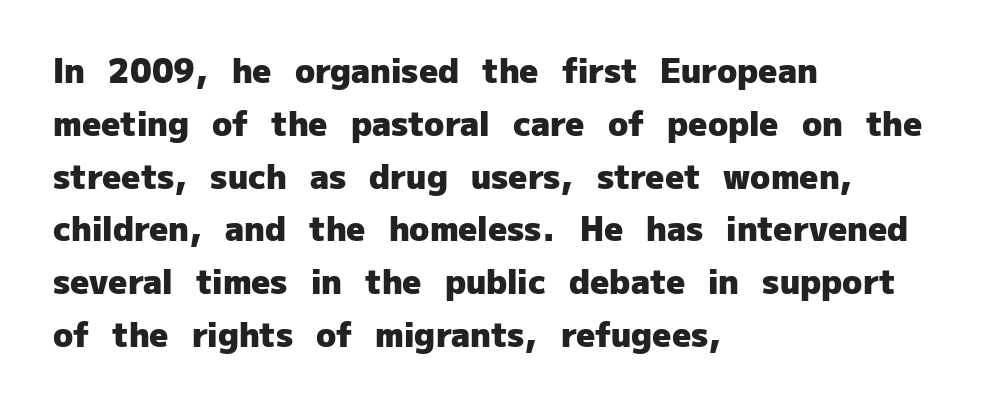
{"serif": "no", "italic": "no", "bold": "yes", "weight": "heavy", "width": "normal", "stroke_contrast": "low", "x_height": "medium", "monospaced": "no", "underline": "no", "align": "left", "line_spacing": "normal", "line_spacing_ratio": 1.6, "letter_spacing": "normal", "letter_spacing_em": 0.0, "glyph_px": 33}
